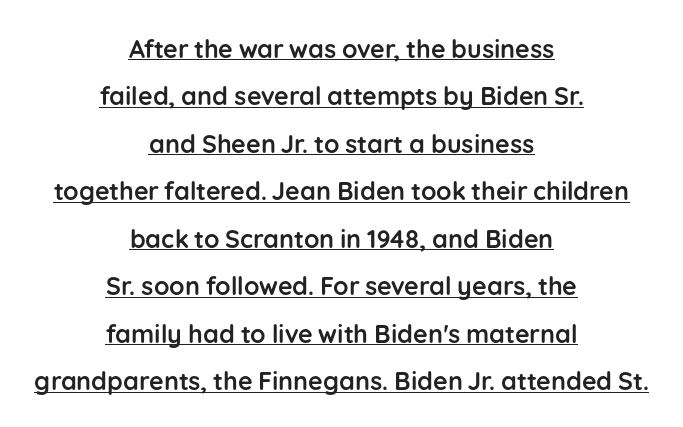
Q: Is the text bold? A: Yes.
Q: Is the text italic (slanted)? A: No, it is upright.
Q: Is the text underlined? A: Yes.
Q: How is the paragraph aligned? A: Centered.
Q: Is the spacing between letters normal or unusually wide? A: Normal.
Q: Is the spacing between lines tight, normal or loose? A: Loose.
